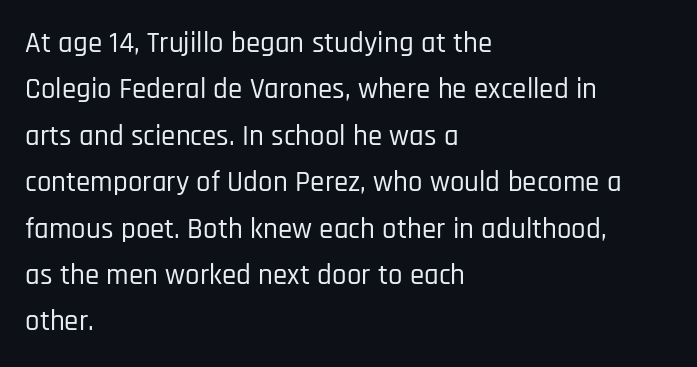
{"serif": "no", "italic": "no", "width": "condensed", "stroke_contrast": "low", "x_height": "large", "monospaced": "no", "underline": "no", "align": "left", "line_spacing": "normal", "line_spacing_ratio": 1.6, "letter_spacing": "normal", "letter_spacing_em": 0.0, "glyph_px": 29}
